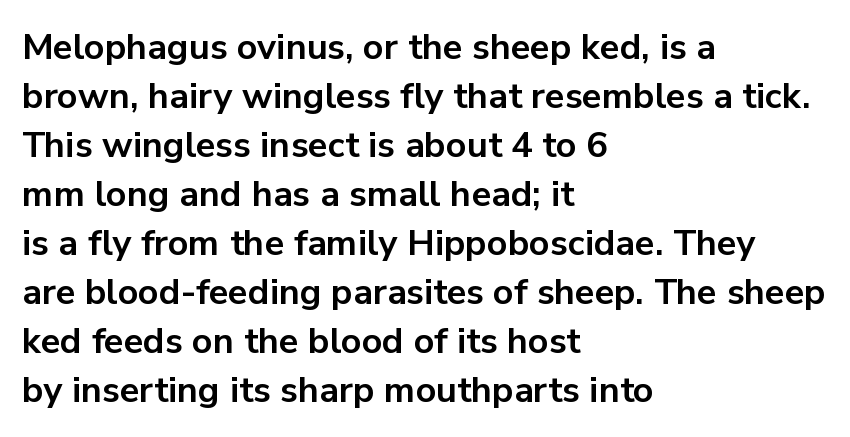
Students, this is bold: see how much ink each stroke carries. Spacing verdict: proportional, widths tailored to each character. I'd call this a sans setting — the letters go barefoot. Horizontal bands of white between lines are of average thickness.
